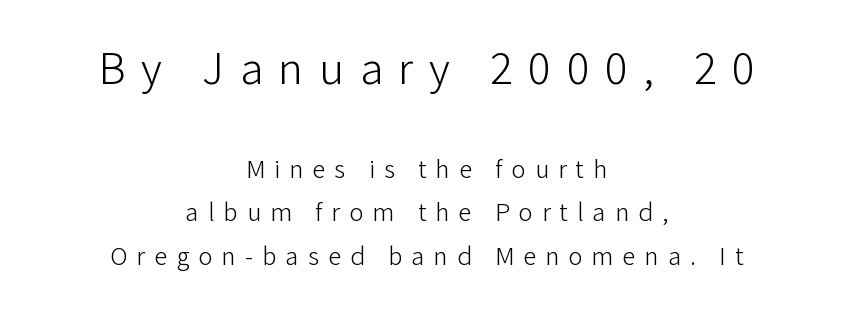
Q: Is the text bold? A: No.
Q: Is the text italic (slanted)? A: No, it is upright.
Q: Is the typeface a serif or a sans-serif typeface? A: Sans-serif.
Q: Is the text underlined? A: No.
Q: How is the paragraph aligned? A: Centered.
Q: Is the spacing between letters normal or unusually wide? A: Unusually wide.
Q: Is the spacing between lines tight, normal or loose? A: Normal.
Q: Which block of text is set in a larger size, the first (top) or the second (bottom)? A: The first (top) one.
Q: Width (condensed, normal, or wide)? A: Normal.
Q: Stroke contrast? A: Low.
Q: x-height? A: Medium.
Q: Monospaced? A: No.
